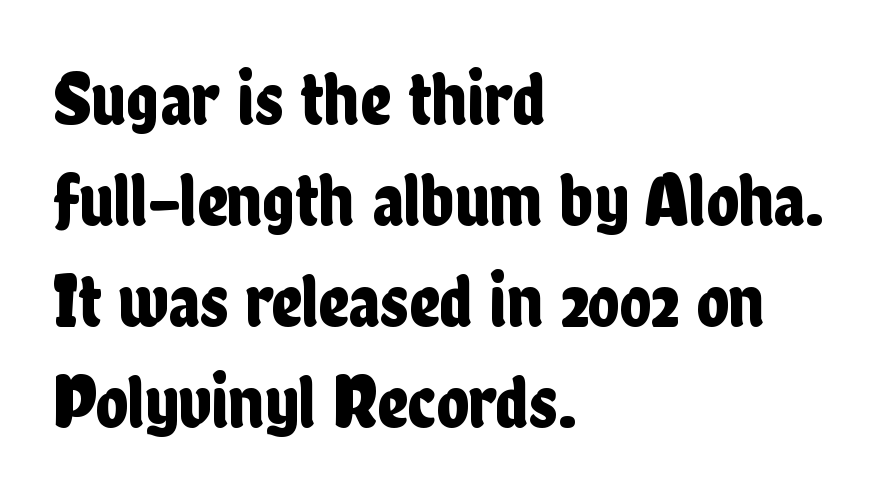
Characters remain perfectly vertical along every line. The rendering uses natural spacing where letterforms have individual widths. This sample uses plain, unmodified letter spacing. The lines are quadded left. These lines are composed in type without serifs.
